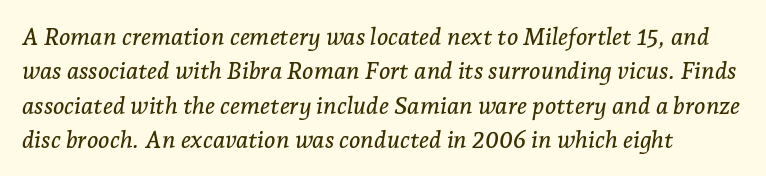
Q: Is the text italic (slanted)? A: Yes, it leans right by about 7 degrees.
Q: Is the text underlined? A: No.
Q: Is the spacing between letters normal or unusually wide? A: Normal.
Q: Is the spacing between lines tight, normal or loose? A: Normal.
